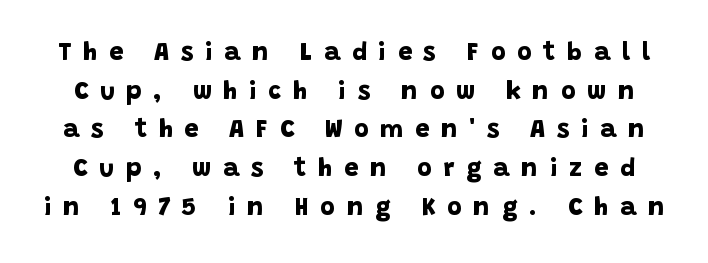
{"bold": "yes", "underline": "no", "line_spacing": "normal", "line_spacing_ratio": 1.55, "letter_spacing": "wide", "letter_spacing_em": 0.47, "glyph_px": 25}
